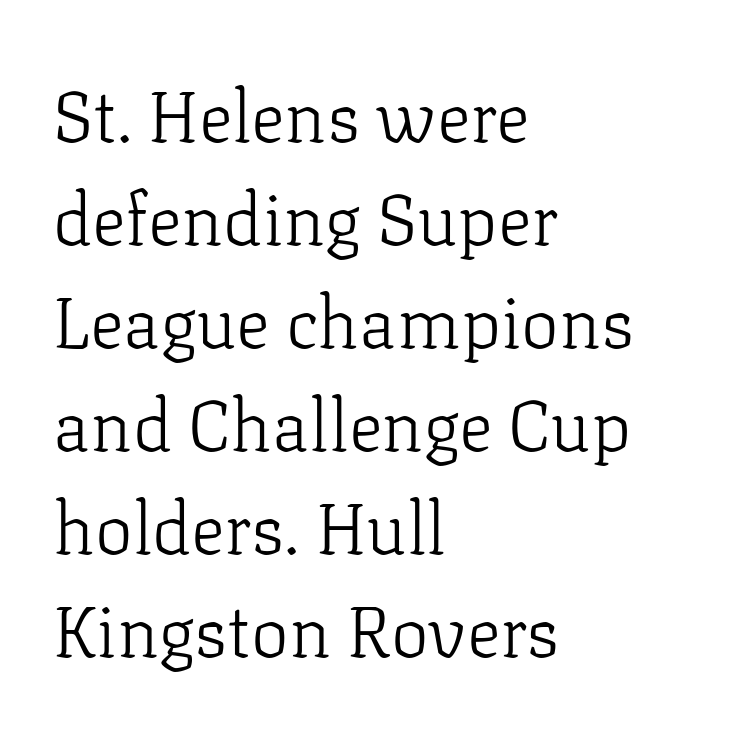
Italic? Not at all — the glyphs are vertical. This rendering features lettering with no underline. Notice how descenders clear the ascenders below comfortably — that's standard leading. Weight: not bold — regular or lighter.
